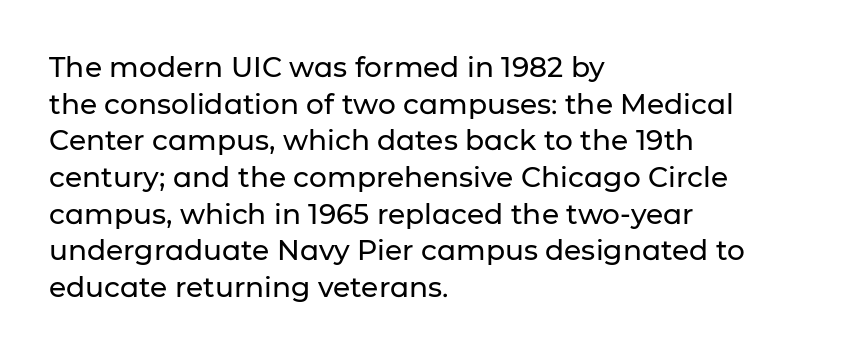
Is there any slant? The stems are plumb. Characters follow at the spacing the type designer built in. This rendering features lettering with no underline. Character widths vary here, with narrow letters taking less room than wide ones. Successive baselines arrive at the customary interval.
